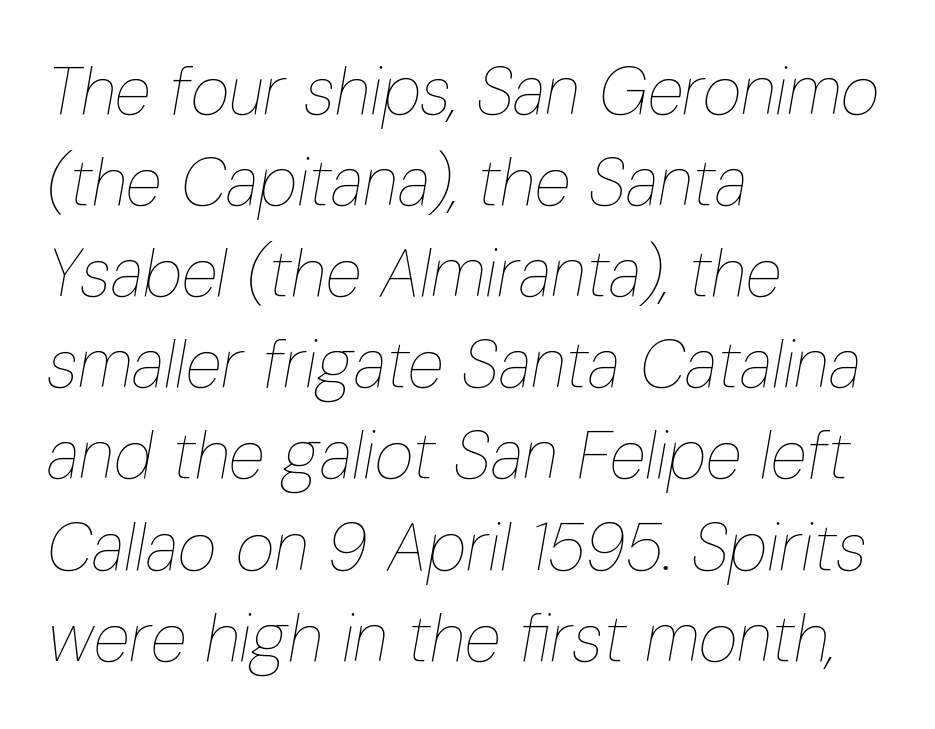
The passage shown is typed in a proportional face where columns would drift. The passage shown is not underscored anywhere. Spacing between characters is what you'd get straight out of the box. Is the stroke heavy? The answer is a plain regular-or-lighter. These lines sit exactly where default settings would place them.
